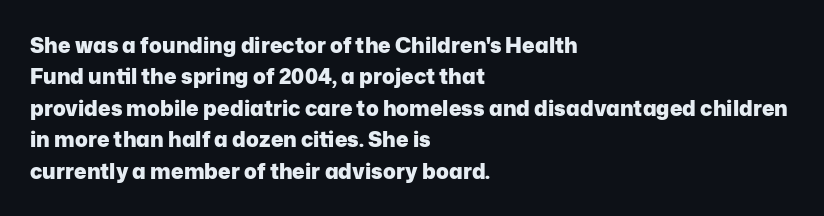
Set as a true bold cut, around the 700 mark. You can tell it's not italic because the verticals are truly vertical. Horizontally, the lines are justified to the leading edge only. Evenly set lines give the paragraph a standard silhouette. Just letters on the line, the space beneath them empty. Compared with typical body copy, the letter spacing here is the same.
